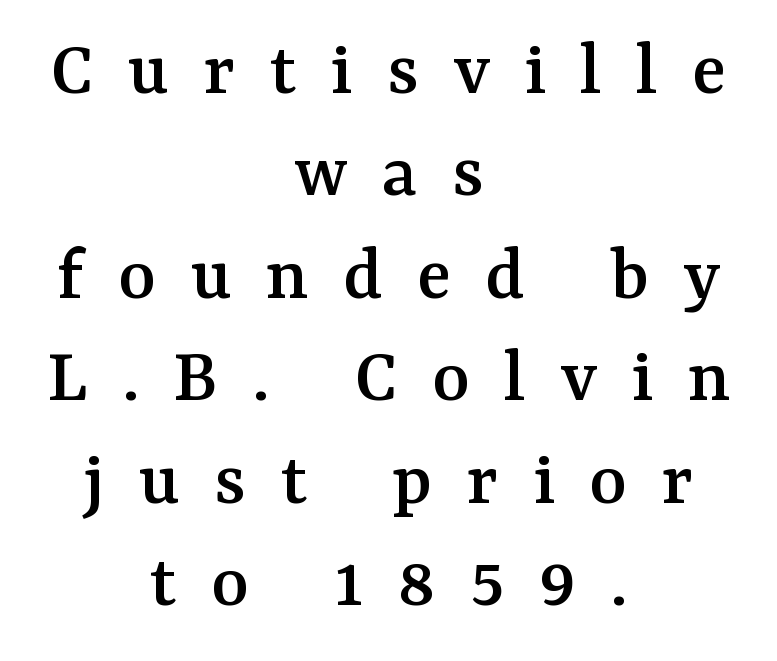
Q: Is the text italic (slanted)? A: No, it is upright.
Q: Is the typeface a serif or a sans-serif typeface? A: Serif.
Q: Is the text underlined? A: No.
Q: How is the paragraph aligned? A: Centered.
Q: Is the spacing between letters normal or unusually wide? A: Unusually wide.
Q: Is the spacing between lines tight, normal or loose? A: Normal.
Q: Width (condensed, normal, or wide)? A: Normal.
Q: Stroke contrast? A: Medium.
Q: x-height? A: Medium.
Q: Monospaced? A: No.
